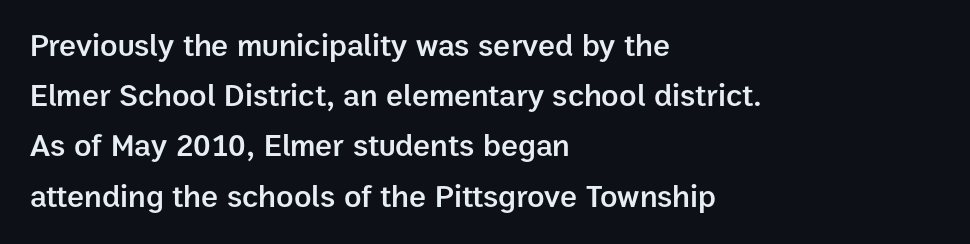
{"serif": "no", "italic": "no", "bold": "semi", "weight": "semibold", "width": "normal", "stroke_contrast": "low", "x_height": "medium", "monospaced": "no", "underline": "no", "align": "left", "line_spacing": "normal", "line_spacing_ratio": 1.57, "letter_spacing": "normal", "letter_spacing_em": 0.0, "glyph_px": 32}
